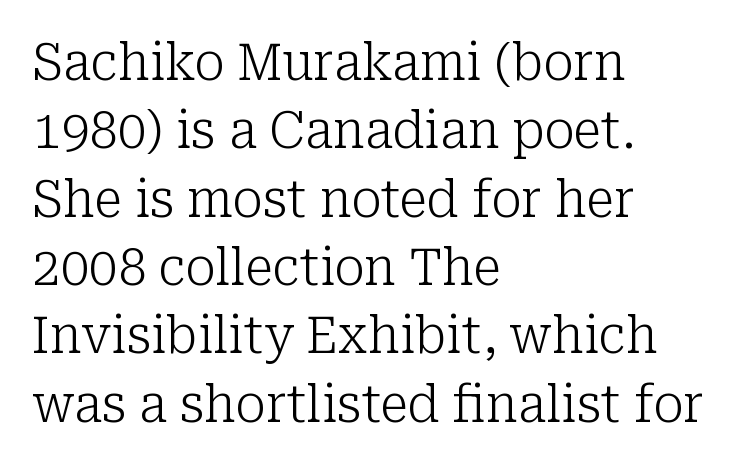
Q: Is the text bold? A: No.
Q: Is the text italic (slanted)? A: No, it is upright.
Q: Is the typeface a serif or a sans-serif typeface? A: Serif.
Q: Is the text underlined? A: No.
Q: How is the paragraph aligned? A: Left-aligned.
Q: Is the spacing between letters normal or unusually wide? A: Normal.
Q: Is the spacing between lines tight, normal or loose? A: Normal.
Q: Width (condensed, normal, or wide)? A: Normal.
Q: Stroke contrast? A: Low.
Q: x-height? A: Medium.
Q: Monospaced? A: No.
